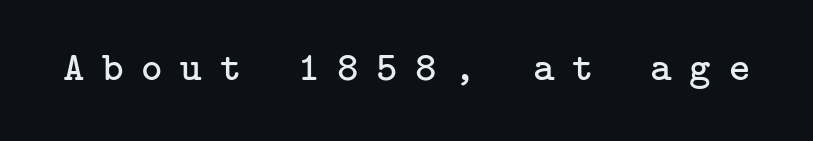
Decoration check: the copy has no underline. Tracking here is generous; glyphs stand well apart from one another. The face used here is seriffed, in the tradition of book romans. Every stem runs plumb, perpendicular to the baseline.
